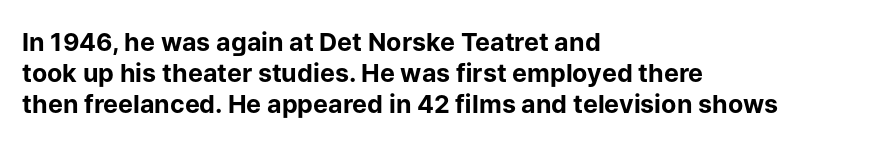
Q: Is the text bold? A: Yes.
Q: Is the text italic (slanted)? A: No, it is upright.
Q: Is the text underlined? A: No.
Q: How is the paragraph aligned? A: Left-aligned.
Q: Is the spacing between letters normal or unusually wide? A: Normal.
